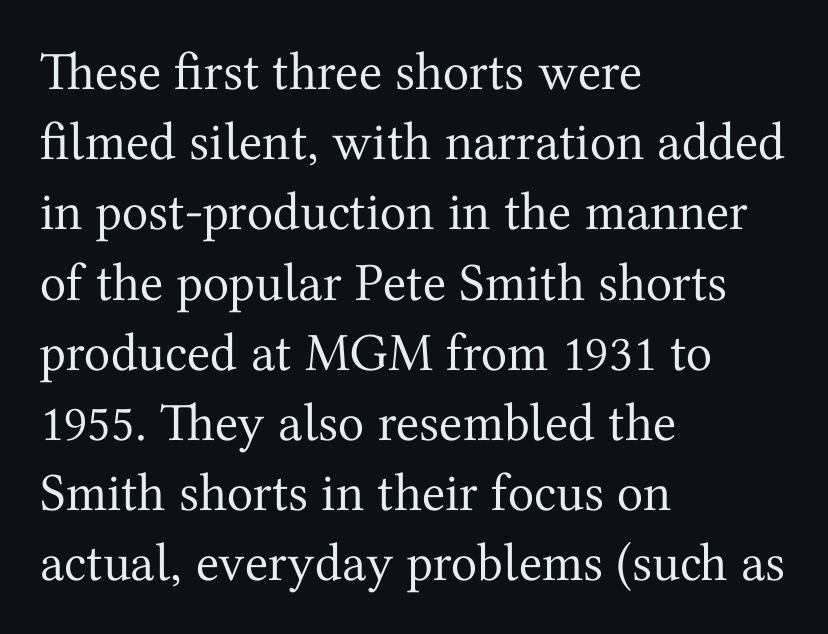
{"serif": "yes", "italic": "no", "bold": "no", "weight": "regular", "width": "normal", "stroke_contrast": "medium", "x_height": "medium", "monospaced": "no", "underline": "no", "align": "left", "line_spacing": "normal", "line_spacing_ratio": 1.3, "letter_spacing": "normal", "letter_spacing_em": 0.0, "glyph_px": 54}
